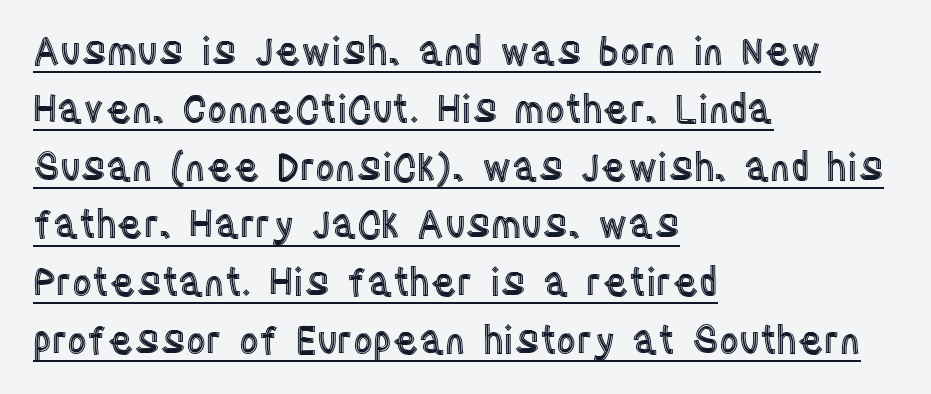
Each line starts at the same left margin while the right side varies. A typesetter would call this proportional, since set widths differ per character. Caption: standard tracking, unaltered. Unlike italic type, these characters show no tilt at all. Every word sits above its own underline.
